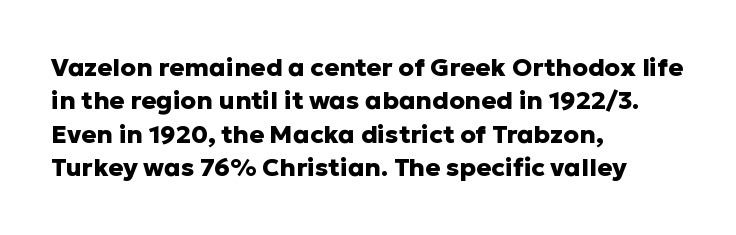
Notice how the passage keeps a crisp vertical edge on the left only. Ordinary non-slanted type is in use. This sample uses plain, unmodified letter spacing. Strong, thick strokes mark this as bold type. Normally led — the rows are evenly, conventionally spaced.
